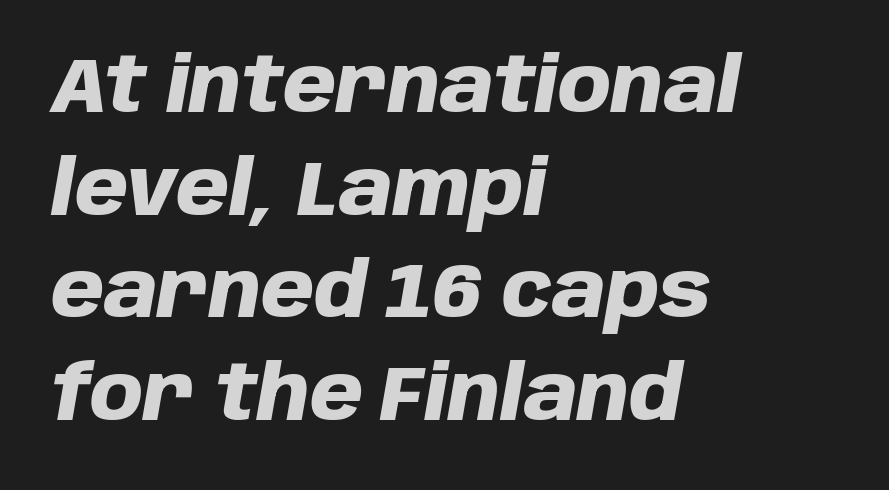
Q: Is the text bold? A: Yes.
Q: Is the text italic (slanted)? A: Yes, it leans right by about 10 degrees.
Q: Is the text underlined? A: No.
Q: How is the paragraph aligned? A: Left-aligned.
Q: Is the spacing between letters normal or unusually wide? A: Normal.
Q: Is the spacing between lines tight, normal or loose? A: Normal.
Q: Width (condensed, normal, or wide)? A: Normal.
Q: Stroke contrast? A: Low.
Q: x-height? A: Large.
Q: Monospaced? A: No.
